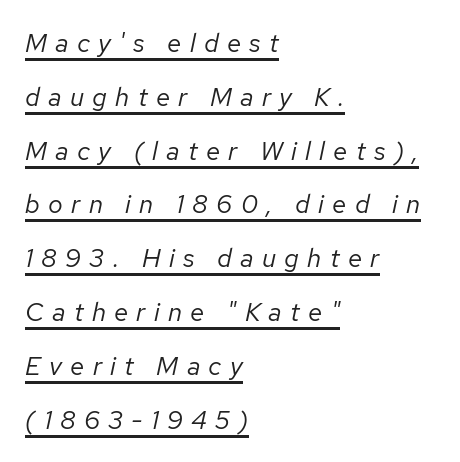
Leftover space on each line is placed entirely after the last word. Weight: in the light-to-regular range. You can tell it's italic because the verticals aren't actually vertical. The typesetter has applied underlining to the passage shown.
